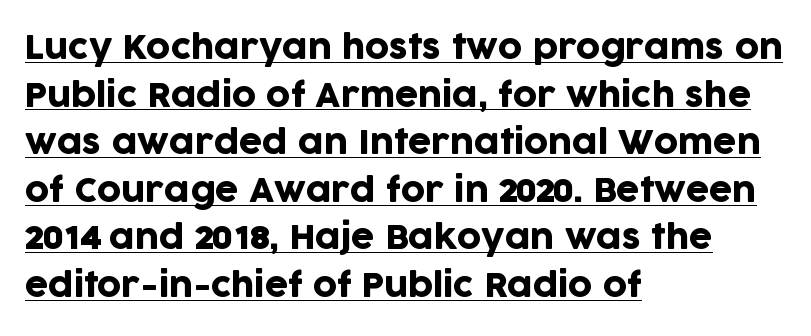
Q: Is the text italic (slanted)? A: No, it is upright.
Q: Is the typeface a serif or a sans-serif typeface? A: Sans-serif.
Q: Is the text underlined? A: Yes.
Q: How is the paragraph aligned? A: Left-aligned.
Q: Is the spacing between letters normal or unusually wide? A: Normal.
Q: Is the spacing between lines tight, normal or loose? A: Normal.
Q: Width (condensed, normal, or wide)? A: Normal.
Q: Stroke contrast? A: Low.
Q: x-height? A: Large.
Q: Monospaced? A: No.
